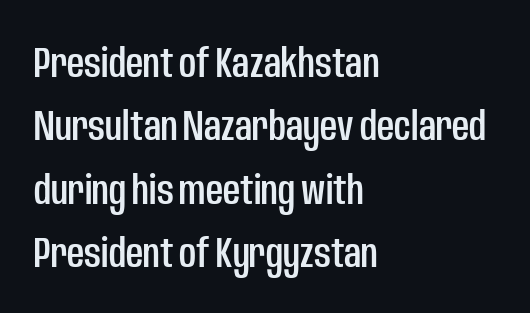
The image shows 42 px condensed sans-serif type, upright; set left-aligned, normal line spacing (1.51x), normal letter spacing, not underlined; low stroke contrast and a large x-height.
